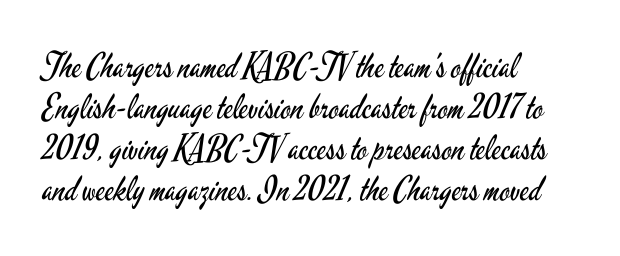
Q: Is the text bold? A: No.
Q: Is the text italic (slanted)? A: Yes.
Q: Is the typeface a serif or a sans-serif typeface? A: Sans-serif.
Q: Is the text underlined? A: No.
Q: How is the paragraph aligned? A: Left-aligned.
Q: Is the spacing between letters normal or unusually wide? A: Normal.
Q: Width (condensed, normal, or wide)? A: Condensed.
Q: Stroke contrast? A: Low.
Q: x-height? A: Small.
Q: Monospaced? A: No.
